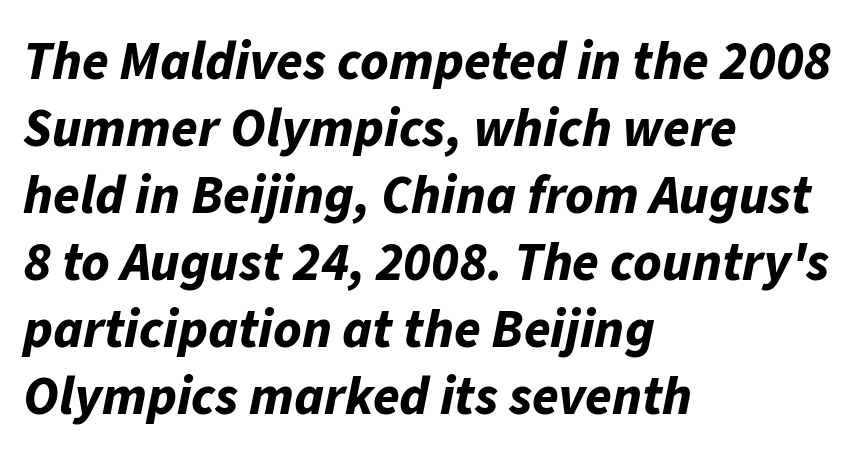
Q: Is the text bold? A: Yes.
Q: Is the text italic (slanted)? A: Yes, it leans right by about 11 degrees.
Q: Is the text underlined? A: No.
Q: How is the paragraph aligned? A: Left-aligned.
Q: Is the spacing between letters normal or unusually wide? A: Normal.
Q: Width (condensed, normal, or wide)? A: Normal.
Q: Stroke contrast? A: Low.
Q: x-height? A: Medium.
Q: Monospaced? A: No.
